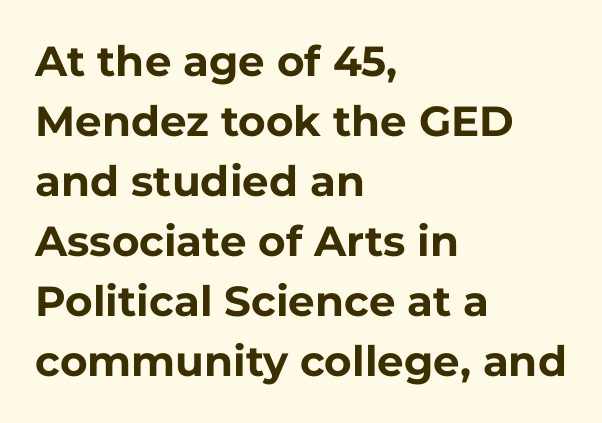
{"serif": "no", "italic": "no", "bold": "yes", "weight": "bold", "width": "normal", "stroke_contrast": "low", "x_height": "medium", "monospaced": "no", "underline": "no", "align": "left", "line_spacing": "normal", "line_spacing_ratio": 1.43, "letter_spacing": "normal", "letter_spacing_em": 0.0, "glyph_px": 42}
